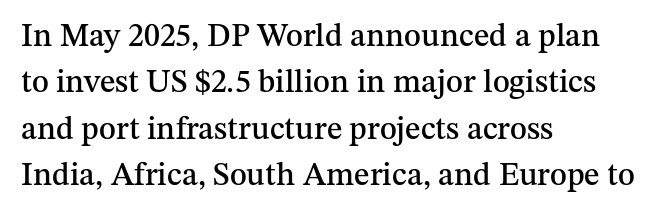
{"serif": "yes", "italic": "no", "width": "normal", "stroke_contrast": "medium", "x_height": "medium", "monospaced": "no", "underline": "no", "align": "left", "line_spacing": "normal", "line_spacing_ratio": 1.45, "letter_spacing": "normal", "letter_spacing_em": 0.0, "glyph_px": 32}
